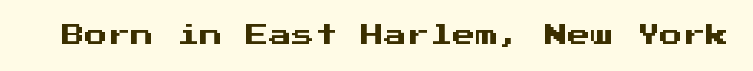
Q: Is the text italic (slanted)? A: No, it is upright.
Q: Is the text underlined? A: No.
Q: Is the spacing between letters normal or unusually wide? A: Normal.
